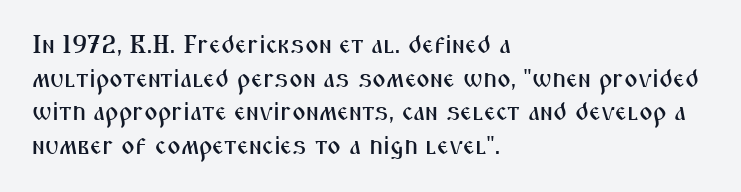
{"italic": "no", "underline": "no", "align": "left", "line_spacing": "normal", "line_spacing_ratio": 1.29, "letter_spacing": "normal", "letter_spacing_em": 0.0, "glyph_px": 26}
